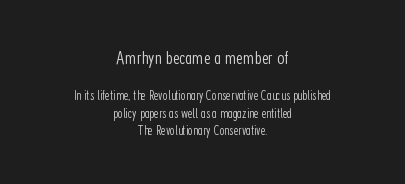
{"italic": "no", "bold": "no", "underline": "no", "align": "center", "line_spacing": "normal", "line_spacing_ratio": 1.28, "letter_spacing": "normal", "letter_spacing_em": 0.0, "larger_block": "first", "size_ratio": 1.43, "glyph_px": 20}
